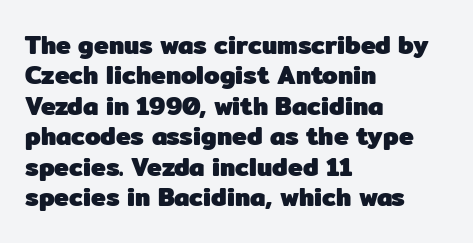
{"italic": "no", "bold": "yes", "underline": "no", "align": "left", "line_spacing_ratio": 1.22, "letter_spacing": "normal", "letter_spacing_em": 0.0, "glyph_px": 25}
